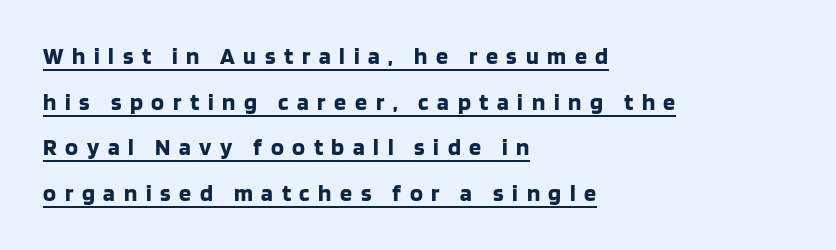
The passage is arranged the way most books set body copy — flush left. Inter-character spacing is expanded well beyond the font's built-in metrics. Bold? Absolutely — the strokes are thick and heavy. The type sits square on the baseline with zero lean.
